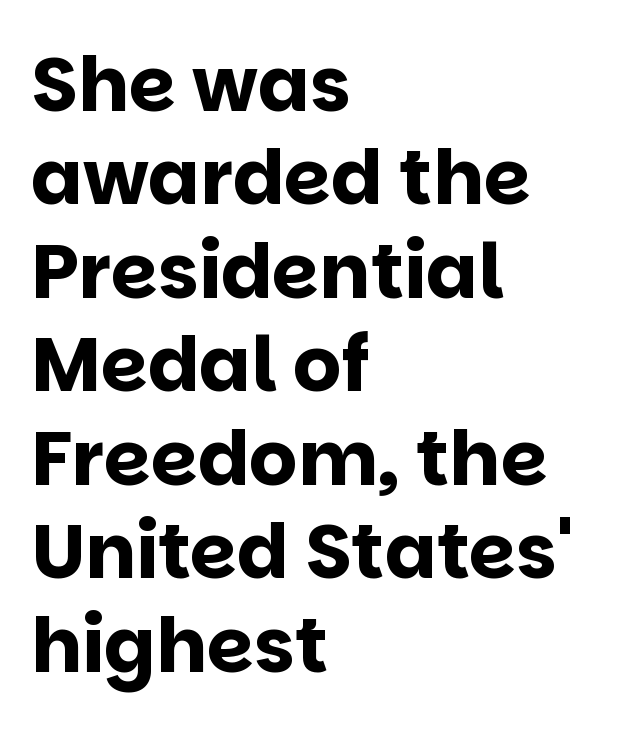
{"serif": "no", "italic": "no", "bold": "yes", "weight": "bold", "width": "normal", "stroke_contrast": "low", "x_height": "large", "monospaced": "no", "underline": "no", "align": "left", "line_spacing_ratio": 1.23, "letter_spacing": "normal", "letter_spacing_em": 0.0, "glyph_px": 76}
